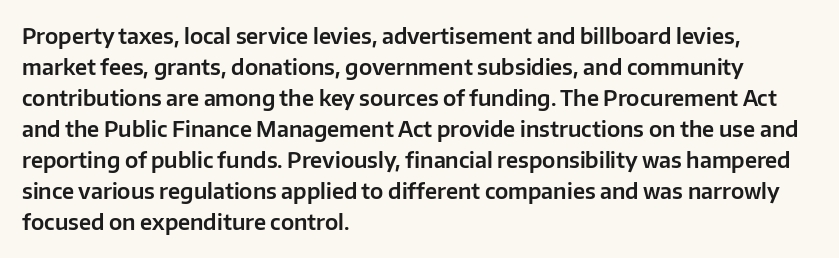
The image shows 21 px text type, upright; set left-aligned, normal line spacing (1.48x), normal letter spacing, not underlined.
